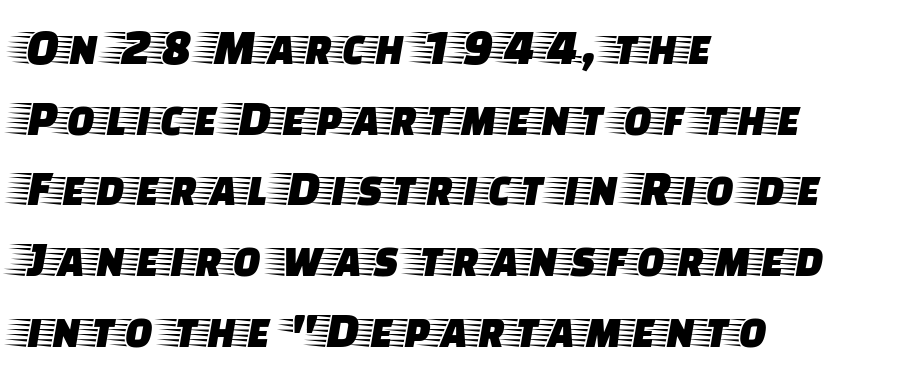
{"serif": "yes", "width": "wide", "stroke_contrast": "low", "x_height": "large", "monospaced": "no", "underline": "no", "align": "left", "line_spacing": "normal", "line_spacing_ratio": 1.36, "letter_spacing": "normal", "letter_spacing_em": 0.0, "glyph_px": 52}
